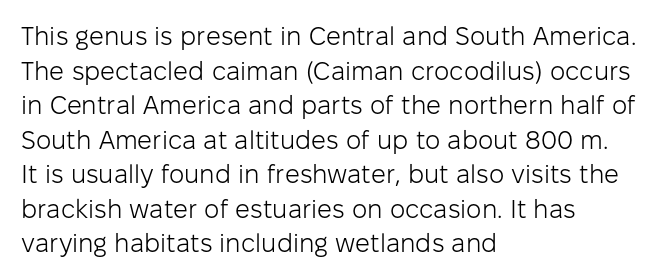
No chunkiness to these letters — they're not bold. A classic flush-left, rag-right setting is used for this passage. One glance says typical: line gaps are just what's usual. The letters sit at their default tracking, neither squeezed nor spread.
